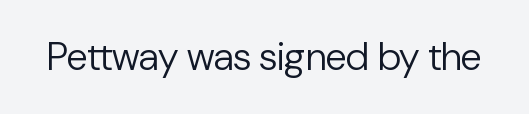
A typesetter would mark this as roman, not italic. The glyphs are unaccompanied by any horizontal stroke below them. The weight tops out at a normal text grade. Here the glyphs are tracked normally, forming tight word shapes. Letterform terminals end flat and unadorned throughout the passage.
